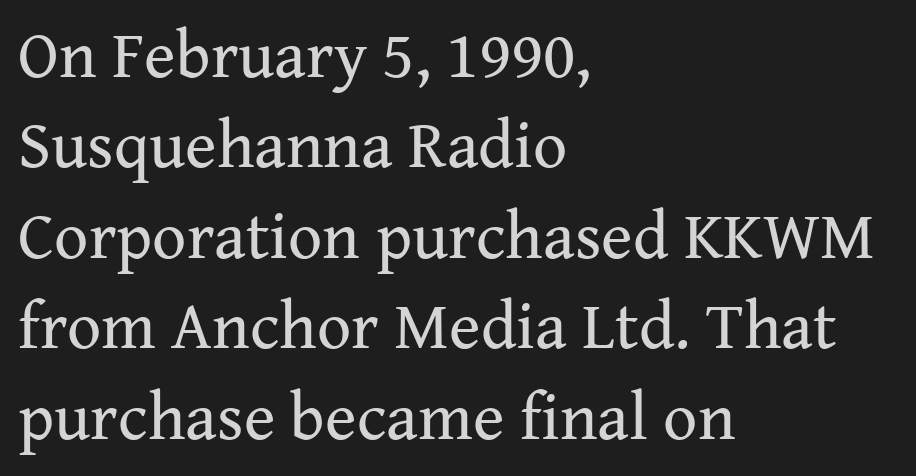
The space directly below the letters is spotless. This is the regular roman posture of the typeface. The rendering keeps characters at their native spacing. The cut favours lightness, reaching ordinary text weight at its darkest. The text was rendered using a seriffed face with decorative stroke endings.
